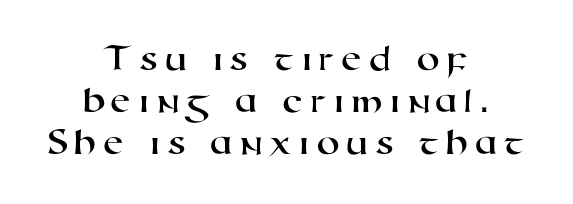
Q: Is the typeface a serif or a sans-serif typeface? A: Sans-serif.
Q: Is the text underlined? A: No.
Q: How is the paragraph aligned? A: Centered.
Q: Is the spacing between lines tight, normal or loose? A: Tight.
Q: Width (condensed, normal, or wide)? A: Wide.
Q: Stroke contrast? A: High.
Q: x-height? A: Medium.
Q: Monospaced? A: No.
